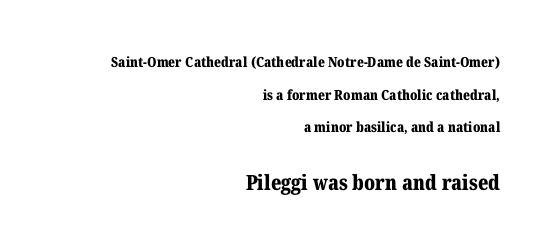
Is there any slant? The stems are plumb. Compare the two chunks: the lower has the greater cap height. You could fit nearly another row in the gap between these rows. Each glyph is drawn with heavy, bold strokes. The passage shown has conventional tracking throughout.
